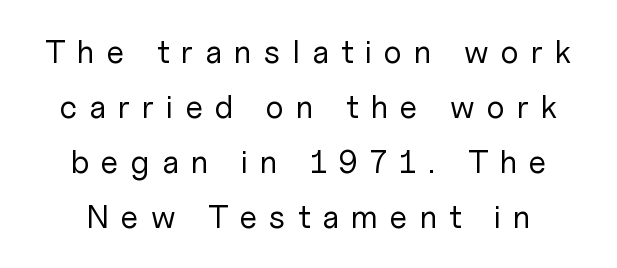
{"serif": "no", "italic": "no", "bold": "no", "weight": "regular", "width": "normal", "stroke_contrast": "low", "x_height": "medium", "monospaced": "no", "underline": "no", "line_spacing_ratio": 1.72, "letter_spacing": "wide", "letter_spacing_em": 0.38, "glyph_px": 32}
